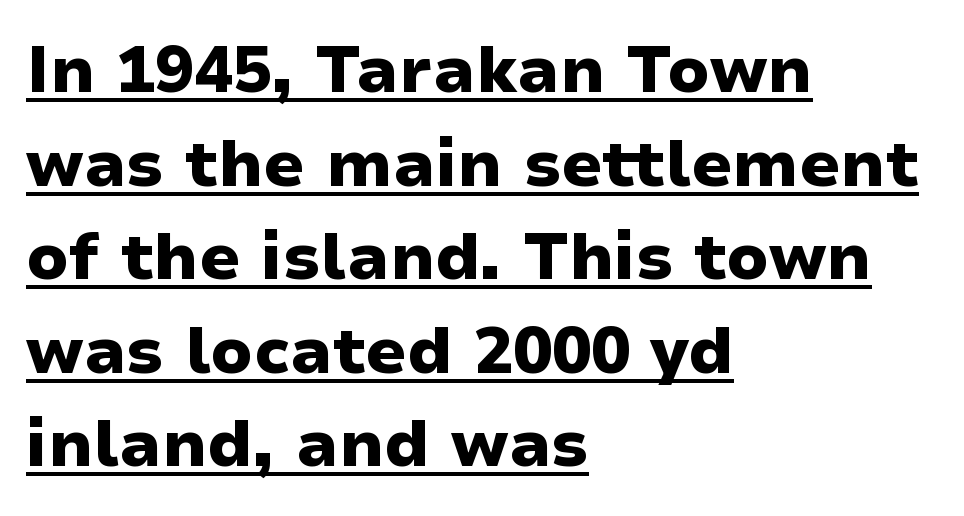
{"serif": "no", "italic": "no", "bold": "yes", "weight": "heavy", "width": "wide", "stroke_contrast": "low", "x_height": "medium", "monospaced": "no", "underline": "yes", "align": "left", "line_spacing": "normal", "line_spacing_ratio": 1.44, "letter_spacing": "normal", "letter_spacing_em": 0.0, "glyph_px": 65}
